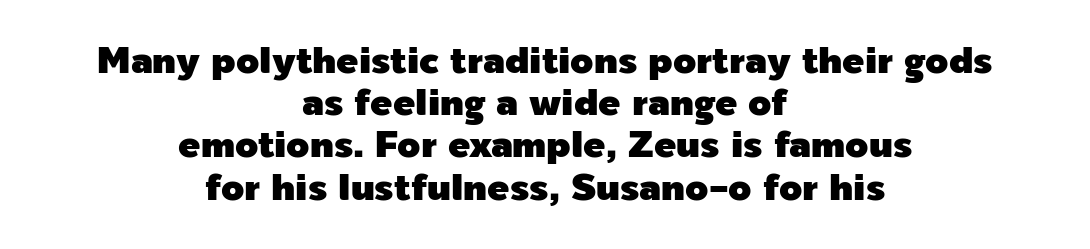
Q: Is the text italic (slanted)? A: No, it is upright.
Q: Is the typeface a serif or a sans-serif typeface? A: Sans-serif.
Q: Is the text underlined? A: No.
Q: How is the paragraph aligned? A: Centered.
Q: Is the spacing between letters normal or unusually wide? A: Normal.
Q: Is the spacing between lines tight, normal or loose? A: Tight.
Q: Width (condensed, normal, or wide)? A: Normal.
Q: x-height? A: Medium.
Q: Monospaced? A: No.
